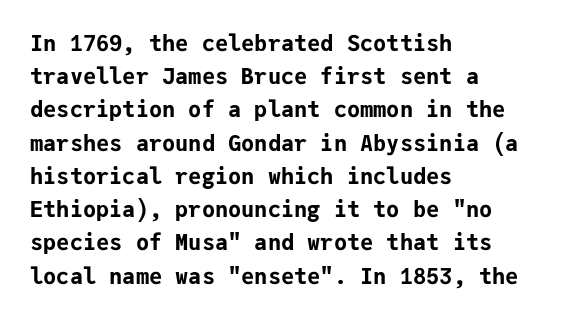
The image shows 22 px bold type, upright; set left-aligned, normal line spacing (1.51x), normal letter spacing, not underlined.
